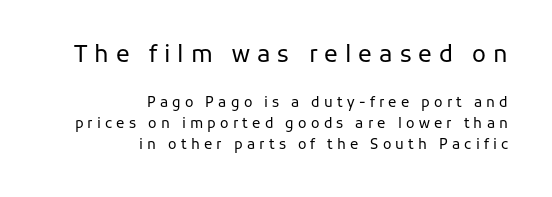
Q: Is the text bold? A: No.
Q: Is the text italic (slanted)? A: No, it is upright.
Q: Is the text underlined? A: No.
Q: How is the paragraph aligned? A: Right-aligned.
Q: Is the spacing between letters normal or unusually wide? A: Unusually wide.
Q: Is the spacing between lines tight, normal or loose? A: Normal.
Q: Which block of text is set in a larger size, the first (top) or the second (bottom)? A: The first (top) one.
